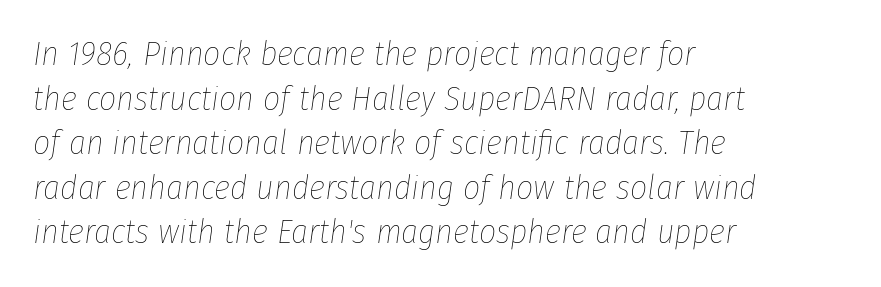
The letters advance in unequal steps, a hallmark of proportional type. These glyphs show unthickened strokes, regular width or finer. Lines of text with bare space underneath. This sample uses plain, unmodified letter spacing. Left-aligned paragraph, ragged on the right. Quick note: italic.
